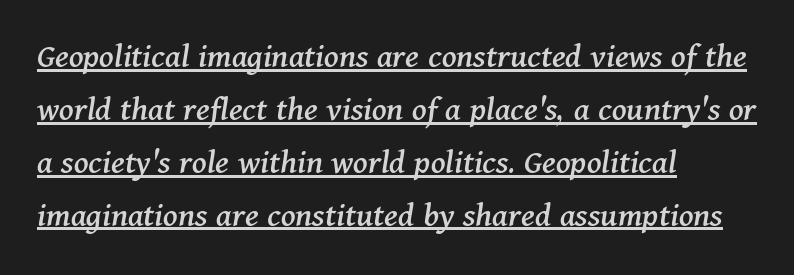
Typographically, this falls in the serif category. An italicized treatment has been applied to the whole sample. Each letter keeps its own natural width here, so spacing adapts to shape. The gaps between neighbouring characters are ordinary and unremarkable. Vertical spacing — default. Is there an underline? Yes — a line sits under the letters.
